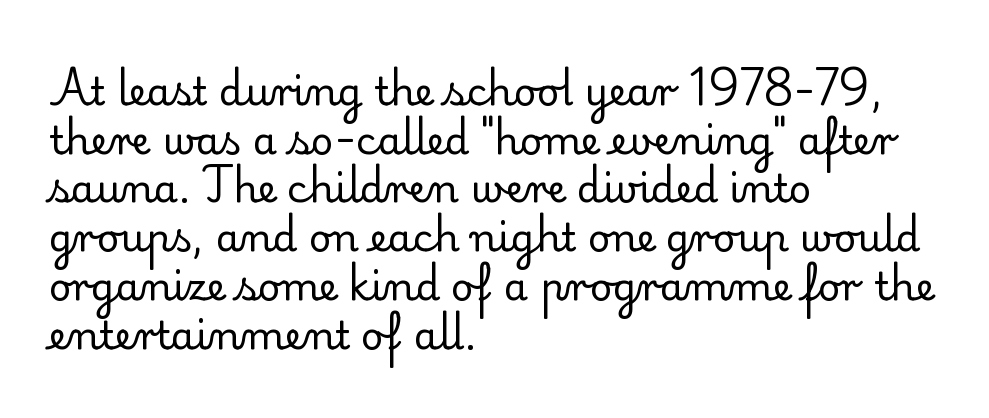
Spacing verdict: proportional, widths tailored to each character. The lines sit at an ordinary, default distance from one another. The typeface chosen for these lines features serifs. The font's upright variant was chosen for this text.
